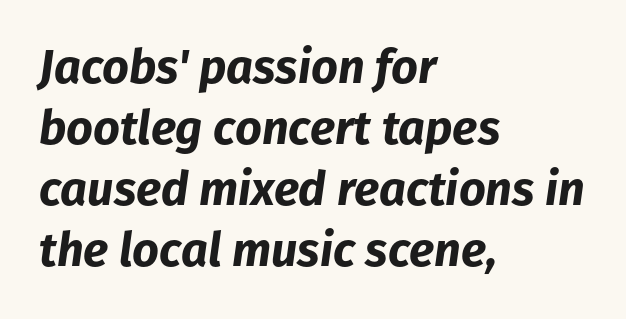
The image shows 47 px bold type, italic (leaning right); set left-aligned, normal line spacing (1.3x), normal letter spacing, not underlined; low stroke contrast and a medium x-height.
